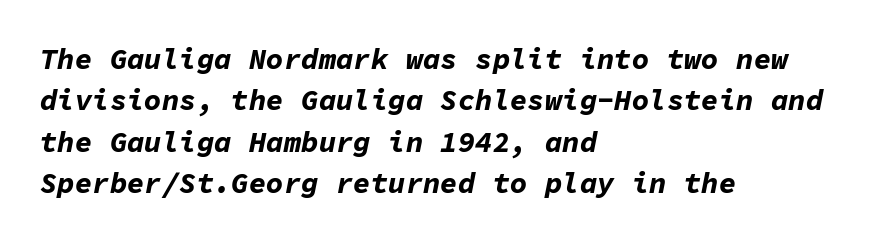
Q: Is the text bold? A: Yes.
Q: Is the text italic (slanted)? A: Yes, it leans right by about 11 degrees.
Q: Is the text underlined? A: No.
Q: How is the paragraph aligned? A: Left-aligned.
Q: Is the spacing between letters normal or unusually wide? A: Normal.
Q: Is the spacing between lines tight, normal or loose? A: Normal.
Q: Width (condensed, normal, or wide)? A: Normal.
Q: Stroke contrast? A: Low.
Q: x-height? A: Medium.
Q: Monospaced? A: Yes.
